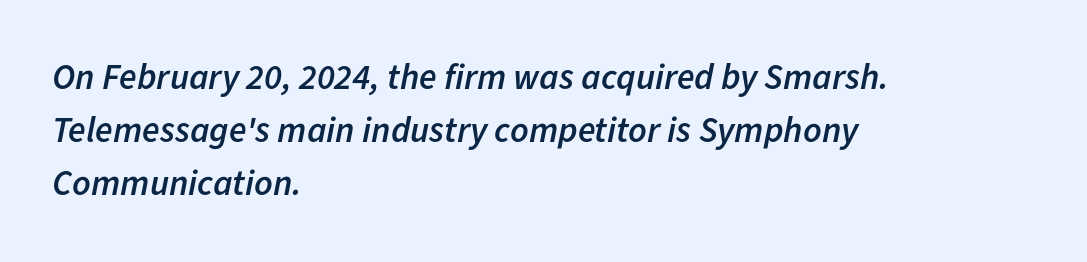
The image shows 36 px semibold type, italic (leaning right); set left-aligned, normal line spacing (1.47x), normal letter spacing, not underlined; low stroke contrast and a medium x-height.
